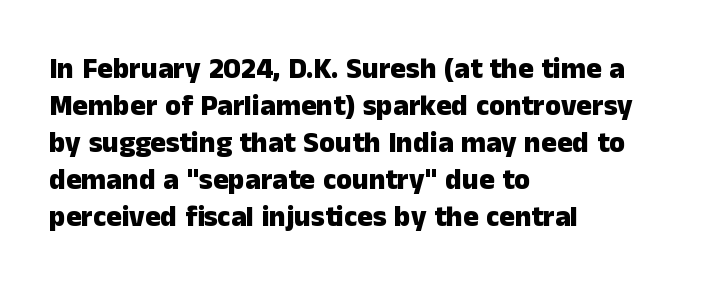
The strokes are fattened all the way to bold. Does extra space separate the letters? No, they use regular spacing. Leading matches the norm, producing a regular column. Does the lettering tilt? It doesn't — this is upright. The passage shown is typeset with a sans-serif family. A student would call this left alignment; a typographer would say flush left, rag right.
